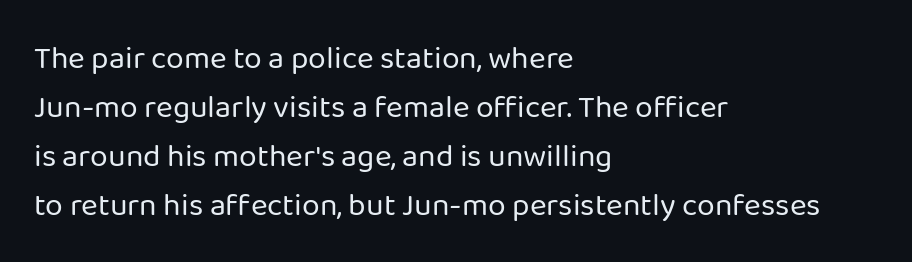
Think of a printed novel: that variable character pitch is what you see here. The specimen omits any rule beneath the text block's lines. What's the leading like? Ordinary, nothing unusual. A typesetter would call this zero additional tracking.
